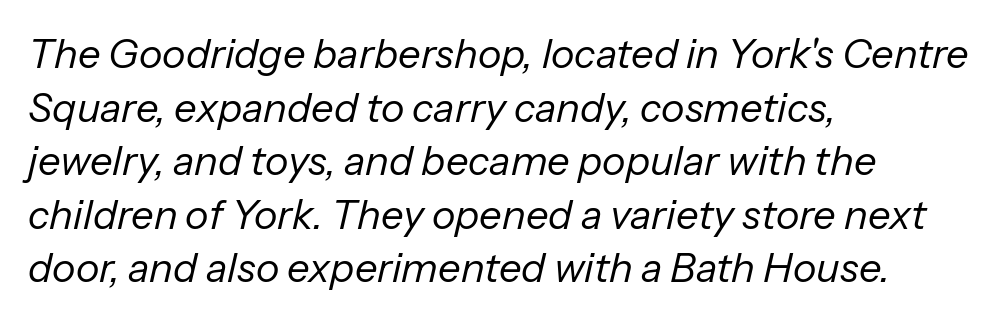
{"italic": "yes", "lean": "right", "slant_degrees": 13, "bold": "no", "weight": "regular", "width": "normal", "stroke_contrast": "low", "x_height": "medium", "monospaced": "no", "underline": "no", "align": "left", "line_spacing": "normal", "line_spacing_ratio": 1.34, "letter_spacing": "normal", "letter_spacing_em": 0.0, "glyph_px": 40}
